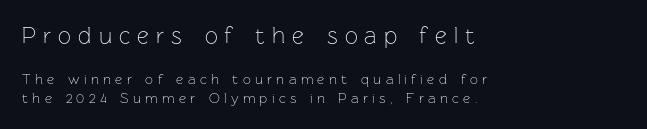
Casual observation: everything's shoved over to the left. Rows of type keep a routine distance in the vertical direction. When letters stand straight like this, we call the style roman or upright. The letterforms stand isolated, each surrounded by extra space. A quiet, ordinary-to-light weight characterises the typeface.
